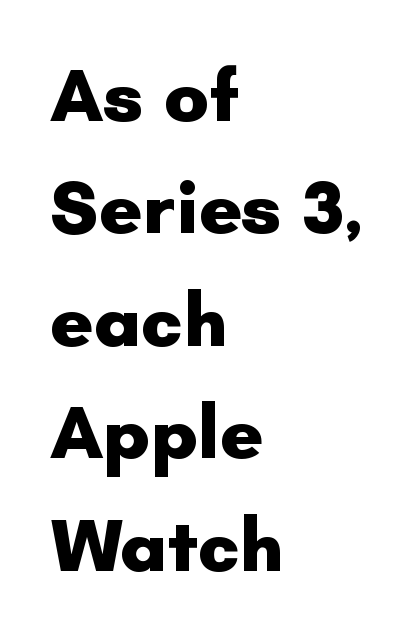
Q: Is the text bold? A: Yes.
Q: Is the text italic (slanted)? A: No, it is upright.
Q: Is the typeface a serif or a sans-serif typeface? A: Sans-serif.
Q: Is the text underlined? A: No.
Q: How is the paragraph aligned? A: Left-aligned.
Q: Is the spacing between letters normal or unusually wide? A: Normal.
Q: Is the spacing between lines tight, normal or loose? A: Normal.
Q: Width (condensed, normal, or wide)? A: Normal.
Q: Stroke contrast? A: Low.
Q: x-height? A: Small.
Q: Monospaced? A: No.
